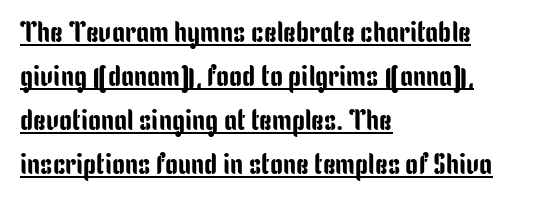
Q: Is the text italic (slanted)? A: No, it is upright.
Q: Is the typeface a serif or a sans-serif typeface? A: Sans-serif.
Q: Is the text underlined? A: Yes.
Q: How is the paragraph aligned? A: Left-aligned.
Q: Is the spacing between letters normal or unusually wide? A: Normal.
Q: Is the spacing between lines tight, normal or loose? A: Normal.
Q: Width (condensed, normal, or wide)? A: Condensed.
Q: Stroke contrast? A: Low.
Q: x-height? A: Medium.
Q: Monospaced? A: No.
